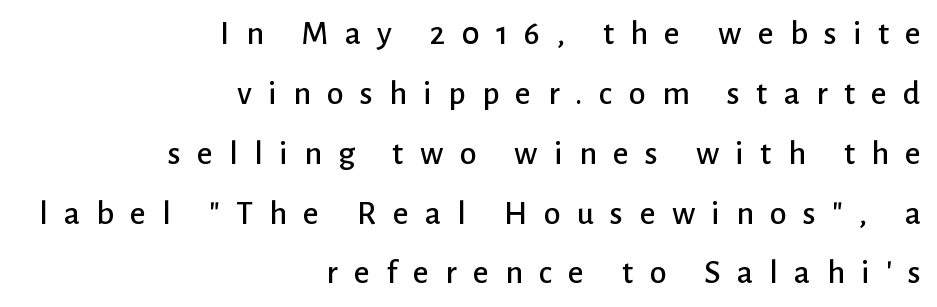
{"serif": "no", "italic": "no", "width": "normal", "stroke_contrast": "low", "x_height": "medium", "monospaced": "no", "underline": "no", "align": "right", "line_spacing_ratio": 1.76, "letter_spacing": "wide", "letter_spacing_em": 0.48, "glyph_px": 34}
